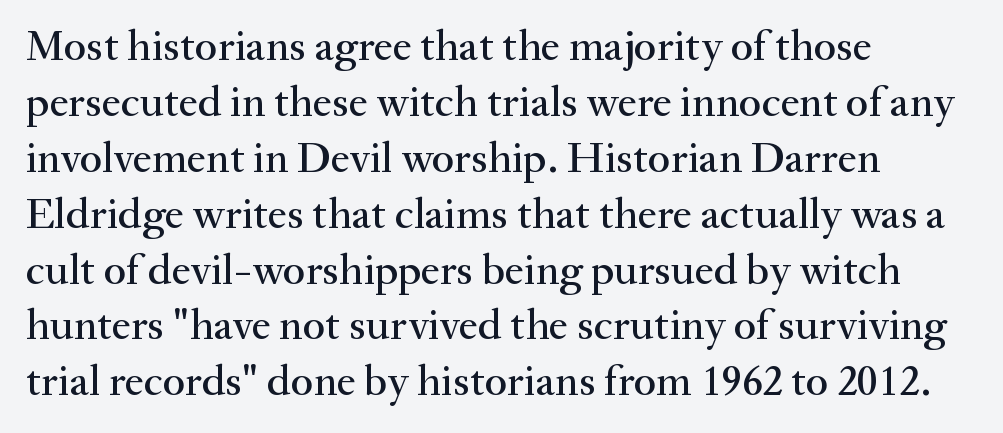
Q: Is the text italic (slanted)? A: No, it is upright.
Q: Is the typeface a serif or a sans-serif typeface? A: Serif.
Q: Is the text underlined? A: No.
Q: How is the paragraph aligned? A: Left-aligned.
Q: Is the spacing between letters normal or unusually wide? A: Normal.
Q: Is the spacing between lines tight, normal or loose? A: Normal.
Q: Width (condensed, normal, or wide)? A: Normal.
Q: Stroke contrast? A: Medium.
Q: x-height? A: Small.
Q: Monospaced? A: No.
